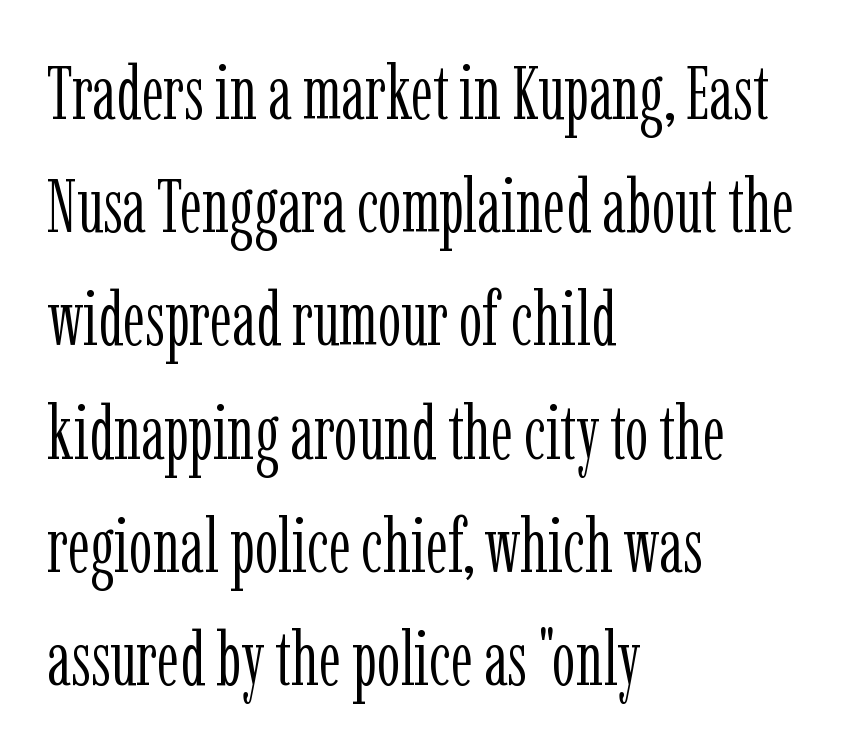
Q: Is the text bold? A: No.
Q: Is the text italic (slanted)? A: No, it is upright.
Q: Is the typeface a serif or a sans-serif typeface? A: Serif.
Q: Is the text underlined? A: No.
Q: How is the paragraph aligned? A: Left-aligned.
Q: Is the spacing between letters normal or unusually wide? A: Normal.
Q: Is the spacing between lines tight, normal or loose? A: Normal.
Q: Width (condensed, normal, or wide)? A: Condensed.
Q: Stroke contrast? A: Low.
Q: x-height? A: Medium.
Q: Monospaced? A: No.
